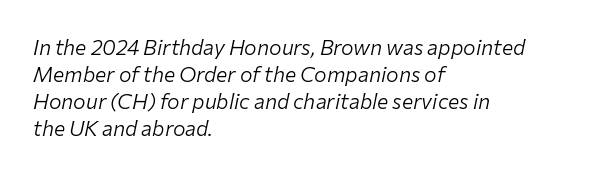
{"italic": "yes", "lean": "right", "slant_degrees": 12, "bold": "no", "underline": "no", "align": "left", "line_spacing": "normal", "line_spacing_ratio": 1.29, "letter_spacing": "normal", "letter_spacing_em": 0.0, "glyph_px": 21}
